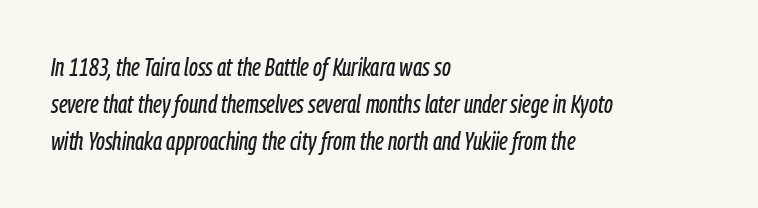
The image shows 25 px text type, italic (leaning right); set left-aligned, normal line spacing (1.49x), normal letter spacing, not underlined.
